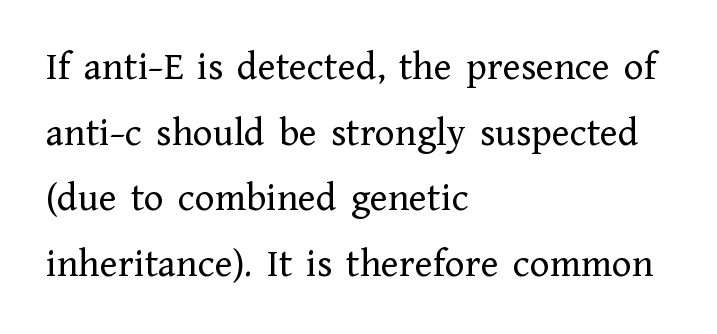
Unbolded letterforms with no extra heft. These lines are set flush left with a ragged right edge. Rows of type keep a routine distance in the vertical direction. A bare baseline throughout the passage. Is this a sans? No — the strokes have serifs.
